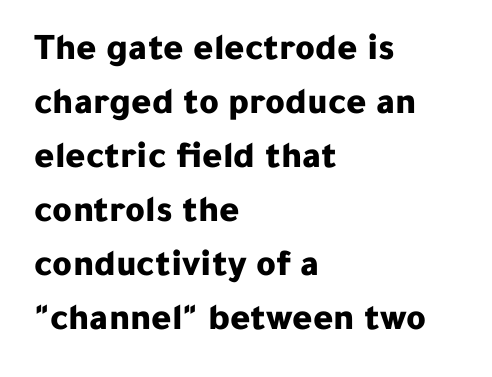
Q: Is the text bold? A: Yes.
Q: Is the text italic (slanted)? A: No, it is upright.
Q: Is the typeface a serif or a sans-serif typeface? A: Sans-serif.
Q: Is the text underlined? A: No.
Q: How is the paragraph aligned? A: Left-aligned.
Q: Is the spacing between letters normal or unusually wide? A: Normal.
Q: Is the spacing between lines tight, normal or loose? A: Normal.
Q: Width (condensed, normal, or wide)? A: Normal.
Q: Stroke contrast? A: Low.
Q: x-height? A: Medium.
Q: Monospaced? A: No.
